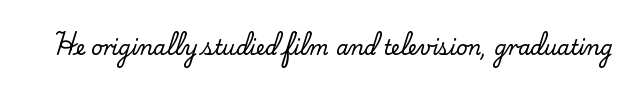
{"underline": "no", "letter_spacing": "normal", "letter_spacing_em": 0.0, "glyph_px": 20}
